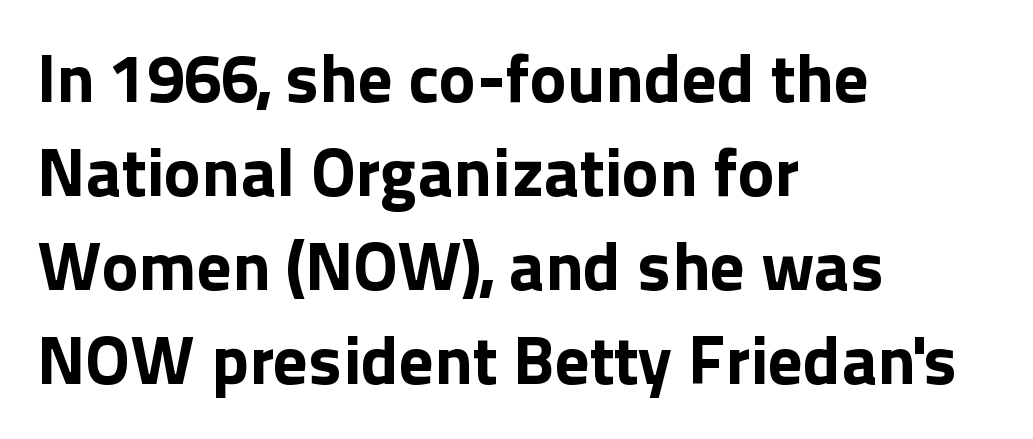
{"serif": "no", "italic": "no", "bold": "yes", "weight": "bold", "width": "normal", "x_height": "medium", "monospaced": "no", "underline": "no", "align": "left", "line_spacing": "normal", "line_spacing_ratio": 1.36, "letter_spacing": "normal", "letter_spacing_em": 0.0, "glyph_px": 69}
